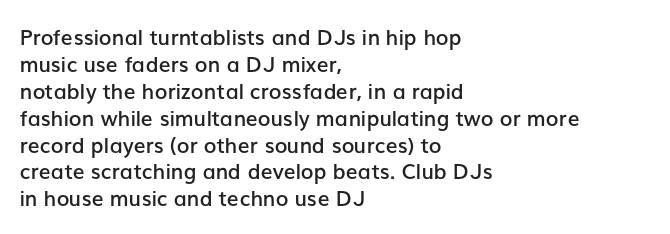
Q: Is the text bold? A: Semi-bold.
Q: Is the text italic (slanted)? A: No, it is upright.
Q: Is the text underlined? A: No.
Q: How is the paragraph aligned? A: Left-aligned.
Q: Is the spacing between letters normal or unusually wide? A: Normal.
Q: Is the spacing between lines tight, normal or loose? A: Normal.
